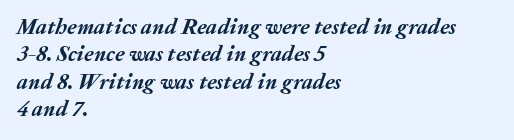
Q: Is the text bold? A: Yes.
Q: Is the text italic (slanted)? A: Yes, it leans right by about 20 degrees.
Q: Is the text underlined? A: No.
Q: How is the paragraph aligned? A: Left-aligned.
Q: Is the spacing between letters normal or unusually wide? A: Normal.
Q: Is the spacing between lines tight, normal or loose? A: Normal.
